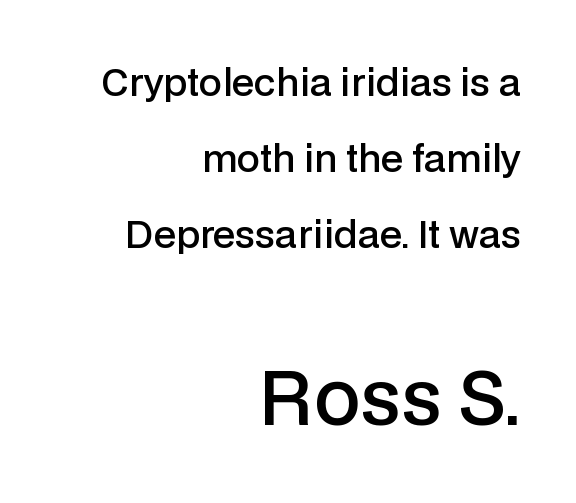
{"serif": "no", "italic": "no", "bold": "semi", "weight": "semibold", "width": "normal", "stroke_contrast": "low", "x_height": "medium", "monospaced": "no", "underline": "no", "align": "right", "line_spacing": "loose", "line_spacing_ratio": 2.06, "letter_spacing": "normal", "letter_spacing_em": 0.0, "larger_block": "second", "size_ratio": 2.0, "glyph_px": 74}
